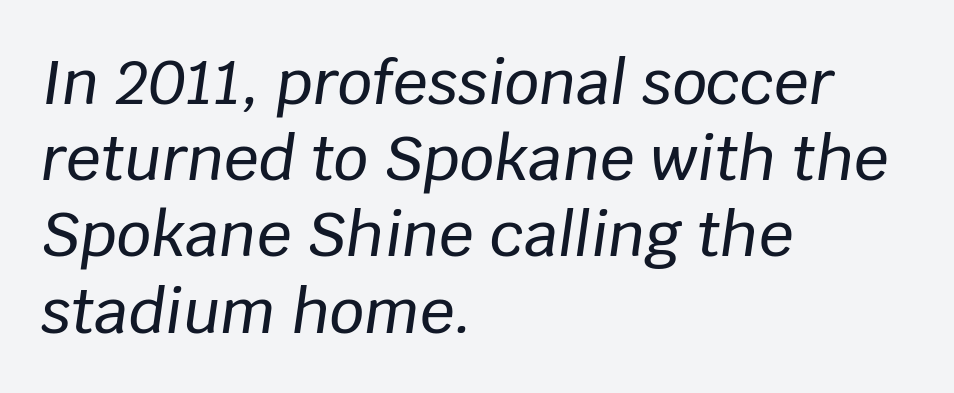
Q: Is the text italic (slanted)? A: Yes, it leans right by about 8 degrees.
Q: Is the text underlined? A: No.
Q: How is the paragraph aligned? A: Left-aligned.
Q: Is the spacing between letters normal or unusually wide? A: Normal.
Q: Is the spacing between lines tight, normal or loose? A: Normal.
Q: Width (condensed, normal, or wide)? A: Normal.
Q: Stroke contrast? A: Low.
Q: x-height? A: Large.
Q: Monospaced? A: No.
